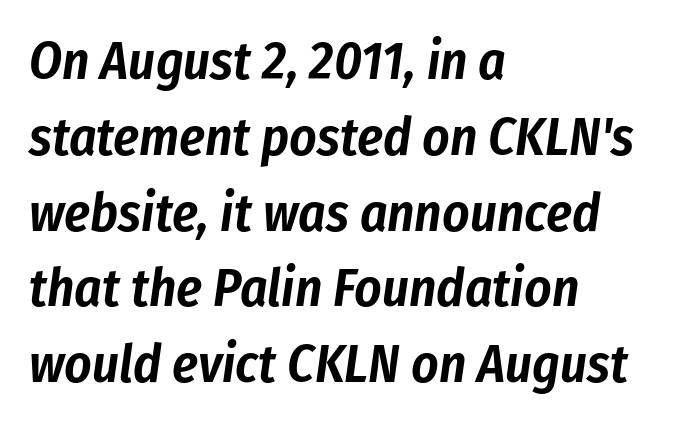
Q: Is the text italic (slanted)? A: Yes, it leans right by about 8 degrees.
Q: Is the text underlined? A: No.
Q: How is the paragraph aligned? A: Left-aligned.
Q: Is the spacing between letters normal or unusually wide? A: Normal.
Q: Is the spacing between lines tight, normal or loose? A: Normal.
Q: Width (condensed, normal, or wide)? A: Condensed.
Q: Stroke contrast? A: Low.
Q: x-height? A: Medium.
Q: Monospaced? A: No.
